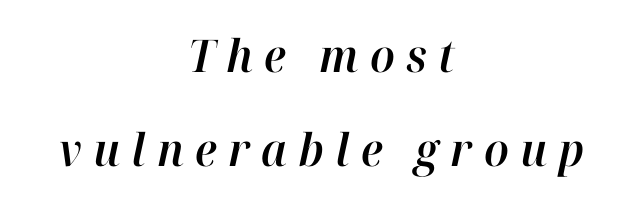
{"italic": "yes", "lean": "right", "slant_degrees": 12, "width": "normal", "stroke_contrast": "high", "x_height": "medium", "monospaced": "no", "underline": "no", "align": "center", "line_spacing": "loose", "line_spacing_ratio": 2.1, "letter_spacing": "wide", "letter_spacing_em": 0.25, "glyph_px": 45}
